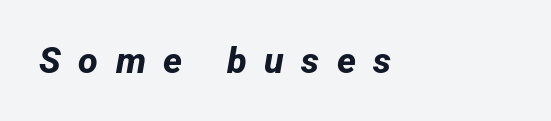
Q: Is the text bold? A: Yes.
Q: Is the typeface a serif or a sans-serif typeface? A: Sans-serif.
Q: Is the text underlined? A: No.
Q: How is the paragraph aligned? A: Left-aligned.
Q: Is the spacing between letters normal or unusually wide? A: Unusually wide.
Q: Width (condensed, normal, or wide)? A: Normal.
Q: Stroke contrast? A: Low.
Q: x-height? A: Medium.
Q: Monospaced? A: No.
